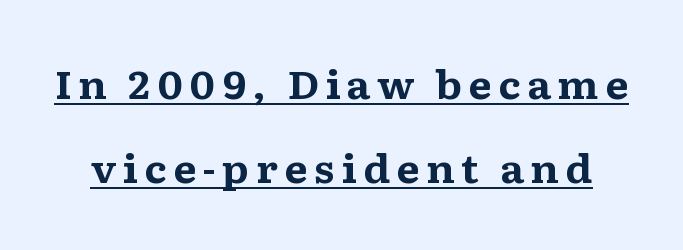
Q: Is the text bold? A: Yes.
Q: Is the text italic (slanted)? A: No, it is upright.
Q: Is the typeface a serif or a sans-serif typeface? A: Serif.
Q: Is the text underlined? A: Yes.
Q: Is the spacing between lines tight, normal or loose? A: Loose.
Q: Width (condensed, normal, or wide)? A: Wide.
Q: Stroke contrast? A: Medium.
Q: x-height? A: Medium.
Q: Monospaced? A: No.
